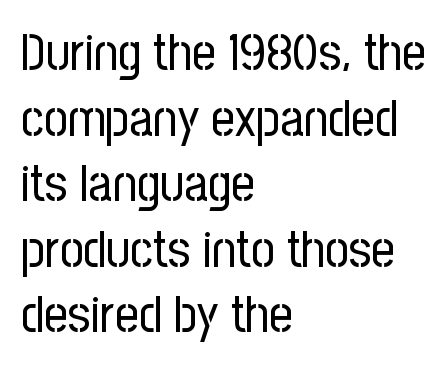
{"serif": "no", "italic": "no", "bold": "no", "weight": "regular", "width": "condensed", "stroke_contrast": "low", "x_height": "medium", "monospaced": "no", "underline": "no", "align": "left", "line_spacing": "normal", "line_spacing_ratio": 1.26, "letter_spacing": "normal", "letter_spacing_em": 0.0, "glyph_px": 52}
